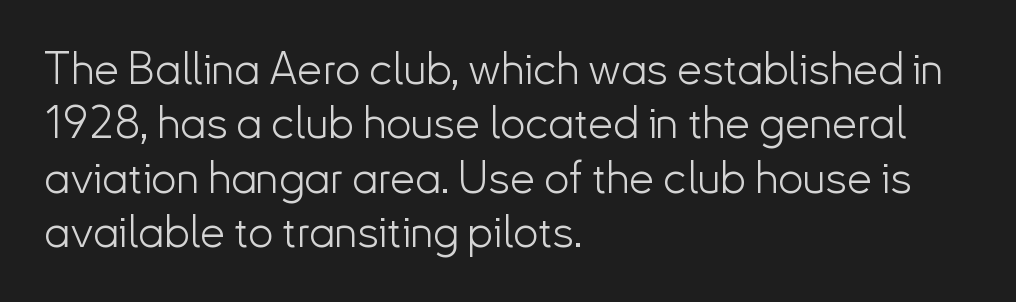
Q: Is the text bold? A: No.
Q: Is the text italic (slanted)? A: No, it is upright.
Q: Is the typeface a serif or a sans-serif typeface? A: Sans-serif.
Q: Is the text underlined? A: No.
Q: How is the paragraph aligned? A: Left-aligned.
Q: Is the spacing between letters normal or unusually wide? A: Normal.
Q: Width (condensed, normal, or wide)? A: Normal.
Q: Stroke contrast? A: Low.
Q: x-height? A: Small.
Q: Monospaced? A: No.
